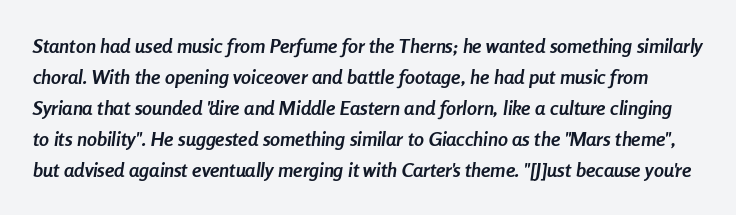
The image shows 20 px bold type, italic (leaning right); set normal line spacing (1.55x), normal letter spacing, not underlined.
